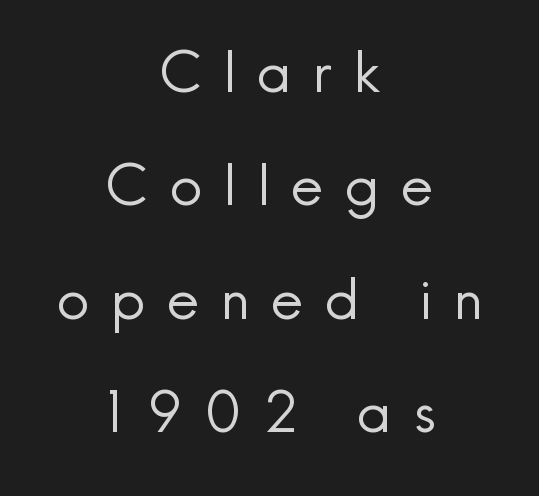
These lines were composed using upright roman letters. Lines of text with bare space underneath. A centered setting, common on invitations and titles, is used for this passage. The passage shown is typeset with a sans-serif family. The horizontal fit of the characters is loose and conspicuously gappy. Think of a printed novel: that variable character pitch is what you see here.
